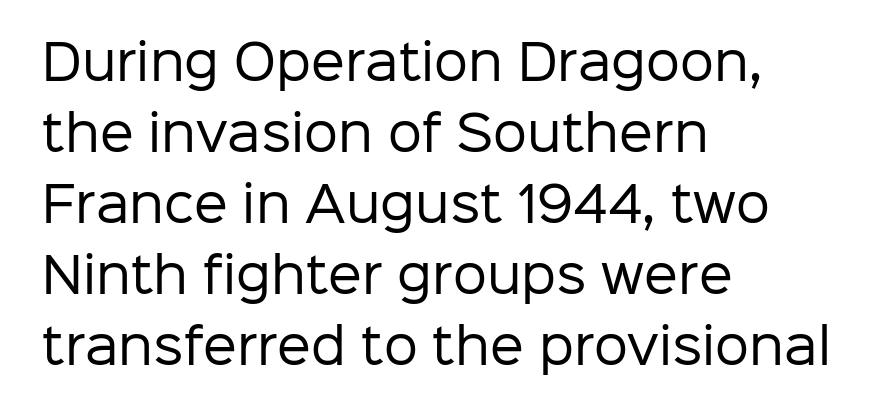
The characters are drawn with everyday or finer stroke widths. Horizontal bands of white between lines are of average thickness. The lettering stays uniformly vertical, giving the passage a roman look. A typesetter would call this proportional, since set widths differ per character. Check under the words: just untouched page.
